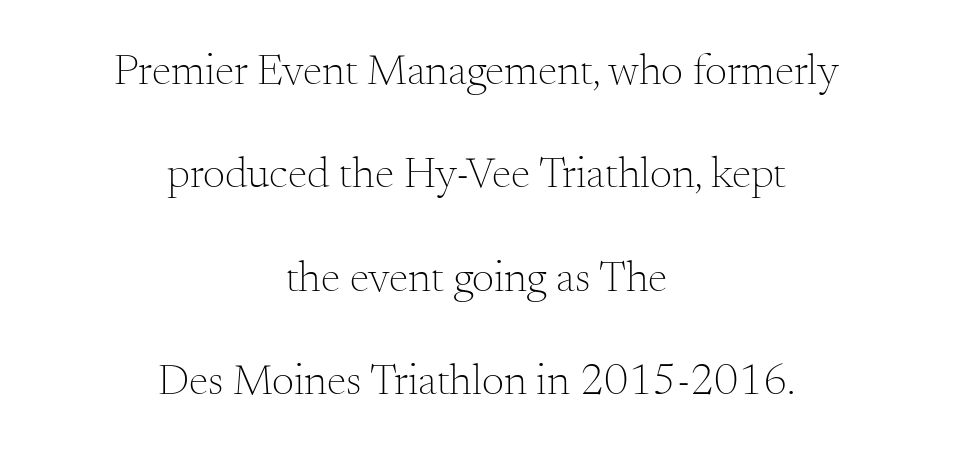
The lettering holds an erect, upright posture throughout. Each row of text sits above clean, open space. There is no visible air inserted between adjacent glyphs. Stroke terminals: seriffed.
